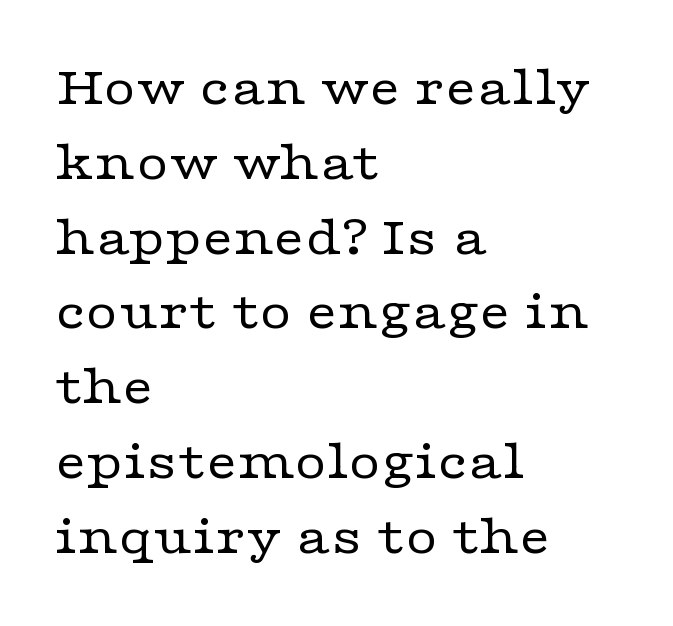
Is this a fixed-width face? No — the glyphs have proportional, varying widths. No letter is thick-stroked: the sample isn't bold. The font family rendered here belongs to the serif group. Posture: straight, roman, zero tilt.
